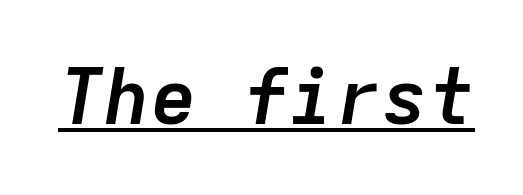
The glyphs are accompanied by a horizontal stroke just below them. Slant detected: the letters are inclined. Spacing between characters is what you'd get straight out of the box. Typesetter's note: full bold, strokes at maximum text heaviness. Each letter, wide or thin by design, is forced into the same width here.
